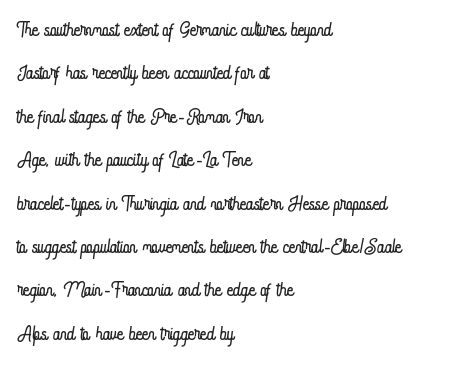
Q: Is the text bold? A: No.
Q: Is the text underlined? A: No.
Q: How is the paragraph aligned? A: Left-aligned.
Q: Is the spacing between letters normal or unusually wide? A: Normal.
Q: Is the spacing between lines tight, normal or loose? A: Normal.
Q: Width (condensed, normal, or wide)? A: Condensed.
Q: Stroke contrast? A: Low.
Q: x-height? A: Small.
Q: Monospaced? A: No.
